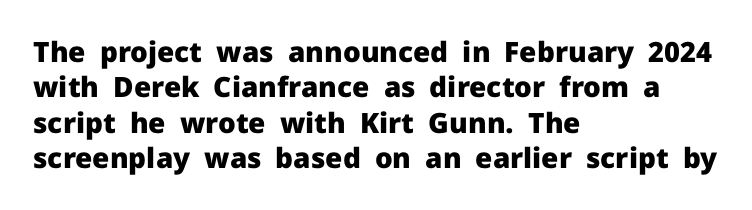
Glyph-to-glyph distance matches everyday printed text. Whoever set this chose a conventional vertical rhythm. Horizontally, the lines are justified to the leading edge only. The letters advance in unequal steps, a hallmark of proportional type.
